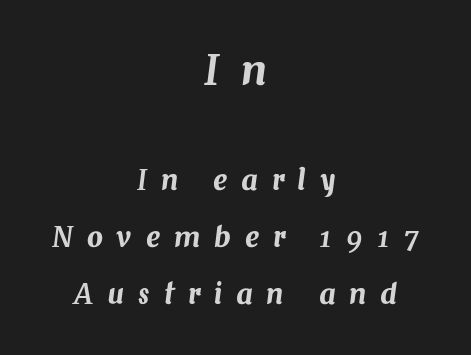
The image shows 42 px text type, italic (leaning right); set centered, loose line spacing (2.03x), unusually wide letter spacing (+0.5 em), not underlined; the first (top) block is 1.5x larger; medium stroke contrast and a medium x-height.
